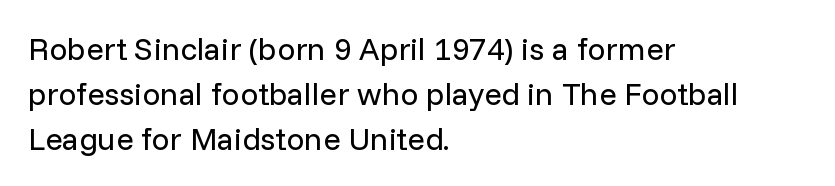
{"serif": "no", "italic": "no", "bold": "no", "weight": "regular", "width": "normal", "stroke_contrast": "low", "x_height": "medium", "monospaced": "no", "underline": "no", "align": "left", "line_spacing": "normal", "line_spacing_ratio": 1.4, "letter_spacing": "normal", "letter_spacing_em": 0.0, "glyph_px": 32}
